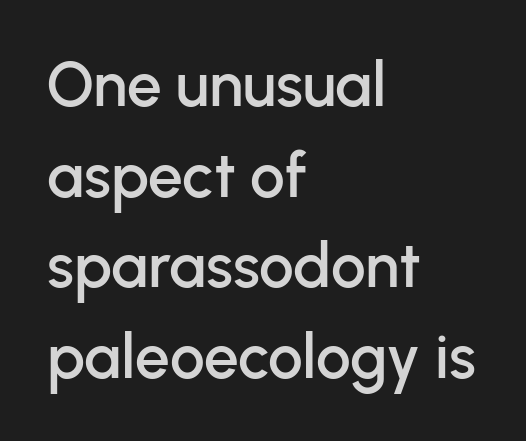
The image shows 62 px sans-serif type, upright; set left-aligned, normal line spacing (1.46x), normal letter spacing, not underlined; low stroke contrast and a medium x-height.
